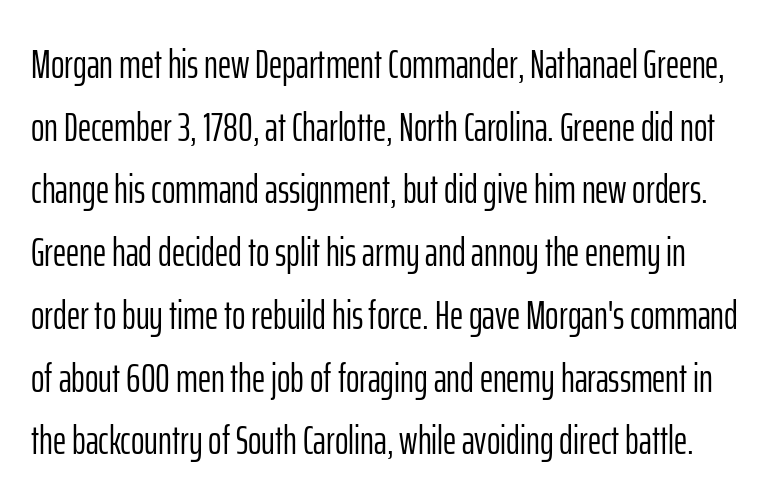
{"serif": "no", "italic": "no", "bold": "no", "weight": "light", "width": "condensed", "stroke_contrast": "low", "x_height": "medium", "monospaced": "no", "underline": "no", "line_spacing": "normal", "line_spacing_ratio": 1.53, "letter_spacing": "normal", "letter_spacing_em": 0.0, "glyph_px": 41}
